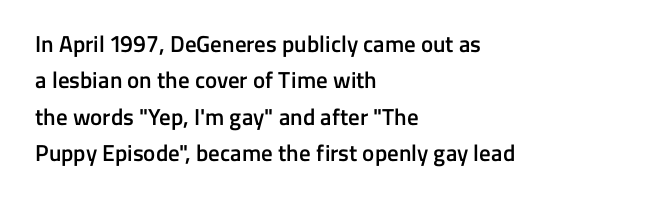
The paragraph shown leans on its left margin. Baseline-to-baseline distance is the conventional proportion of letter height. Check under the words: just untouched page. How are the letters spaced? Ordinarily, with no added tracking.
